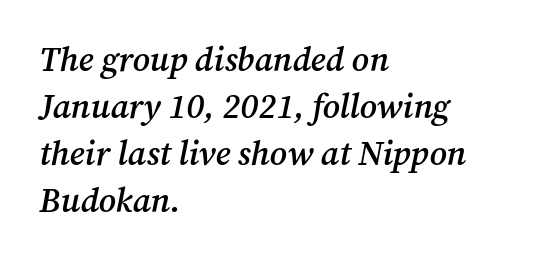
{"serif": "yes", "italic": "yes", "lean": "right", "slant_degrees": 12, "bold": "semi", "weight": "semibold", "width": "normal", "stroke_contrast": "medium", "x_height": "medium", "monospaced": "no", "underline": "no", "align": "left", "line_spacing": "normal", "line_spacing_ratio": 1.38, "letter_spacing": "normal", "letter_spacing_em": 0.0, "glyph_px": 34}
